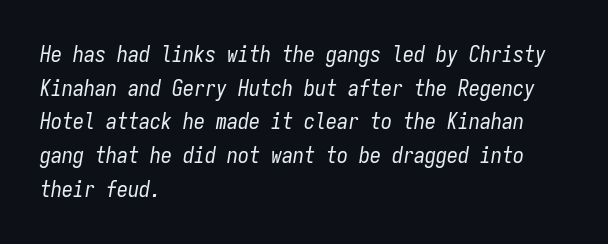
The image shows 22 px text type, italic (leaning right); set left-aligned, normal line spacing (1.53x), normal letter spacing, not underlined.
